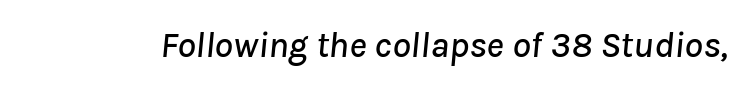
The image shows 37 px text type, italic (leaning right); set normal letter spacing, not underlined; low stroke contrast and a medium x-height.
